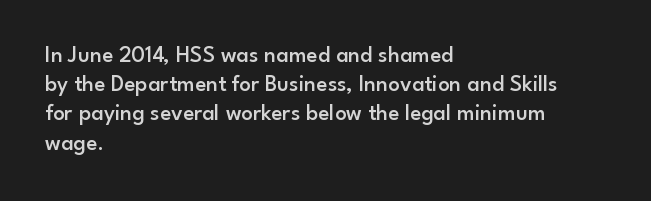
{"italic": "no", "bold": "semi", "underline": "no", "align": "left", "line_spacing": "normal", "line_spacing_ratio": 1.27, "letter_spacing": "normal", "letter_spacing_em": 0.0, "glyph_px": 23}
